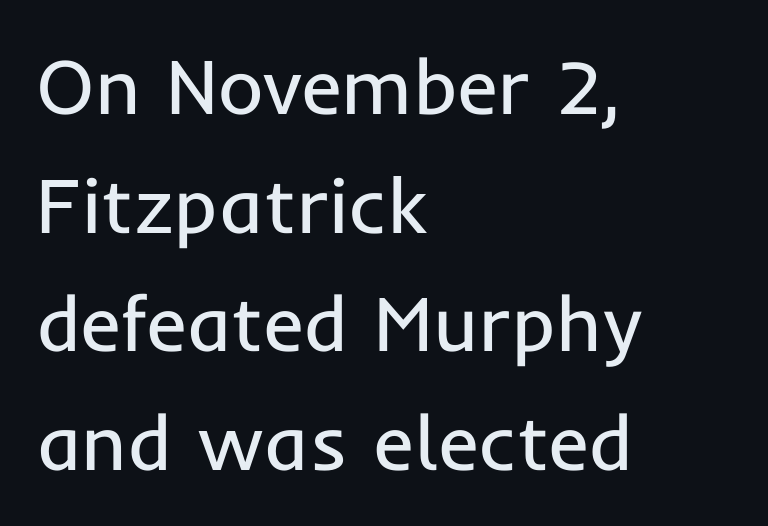
{"serif": "no", "italic": "no", "bold": "no", "weight": "regular", "width": "normal", "stroke_contrast": "low", "x_height": "medium", "monospaced": "no", "underline": "no", "align": "left", "line_spacing": "normal", "line_spacing_ratio": 1.52, "letter_spacing": "normal", "letter_spacing_em": 0.0, "glyph_px": 78}
